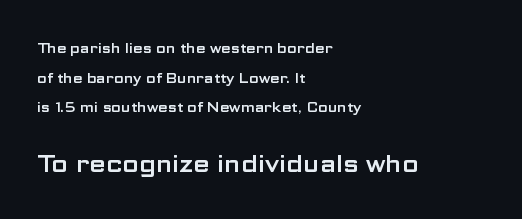
Q: Is the text italic (slanted)? A: No, it is upright.
Q: Is the text underlined? A: No.
Q: How is the paragraph aligned? A: Left-aligned.
Q: Is the spacing between letters normal or unusually wide? A: Normal.
Q: Is the spacing between lines tight, normal or loose? A: Loose.
Q: Which block of text is set in a larger size, the first (top) or the second (bottom)? A: The second (bottom) one.
